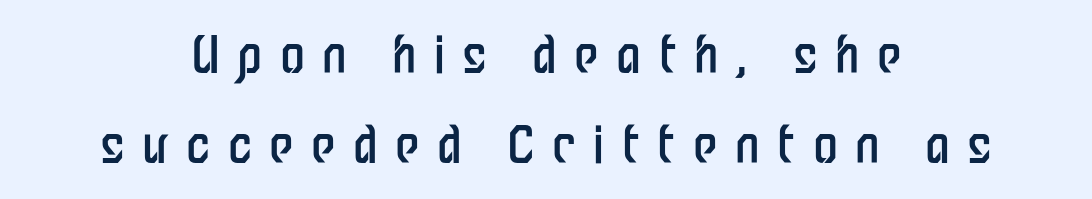
Q: Is the text bold? A: No.
Q: Is the text italic (slanted)? A: No, it is upright.
Q: Is the typeface a serif or a sans-serif typeface? A: Sans-serif.
Q: Is the text underlined? A: No.
Q: How is the paragraph aligned? A: Centered.
Q: Is the spacing between letters normal or unusually wide? A: Unusually wide.
Q: Width (condensed, normal, or wide)? A: Condensed.
Q: Stroke contrast? A: Low.
Q: x-height? A: Medium.
Q: Monospaced? A: No.
